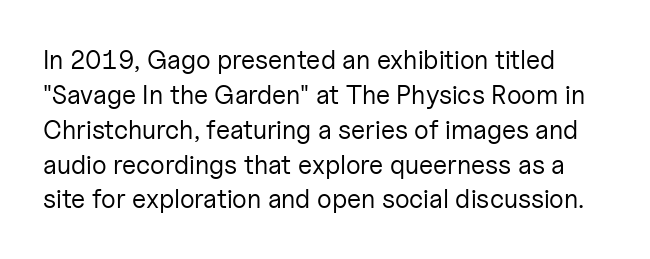
Q: Is the text bold? A: No.
Q: Is the text italic (slanted)? A: No, it is upright.
Q: Is the text underlined? A: No.
Q: Is the spacing between letters normal or unusually wide? A: Normal.
Q: Is the spacing between lines tight, normal or loose? A: Normal.
